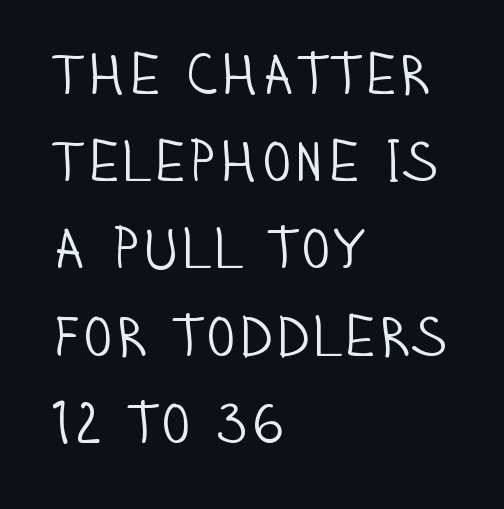
The image shows 57 px light, condensed sans-serif type, upright; set left-aligned, normal line spacing (1.53x), normal letter spacing, not underlined; low stroke contrast and a large x-height.
